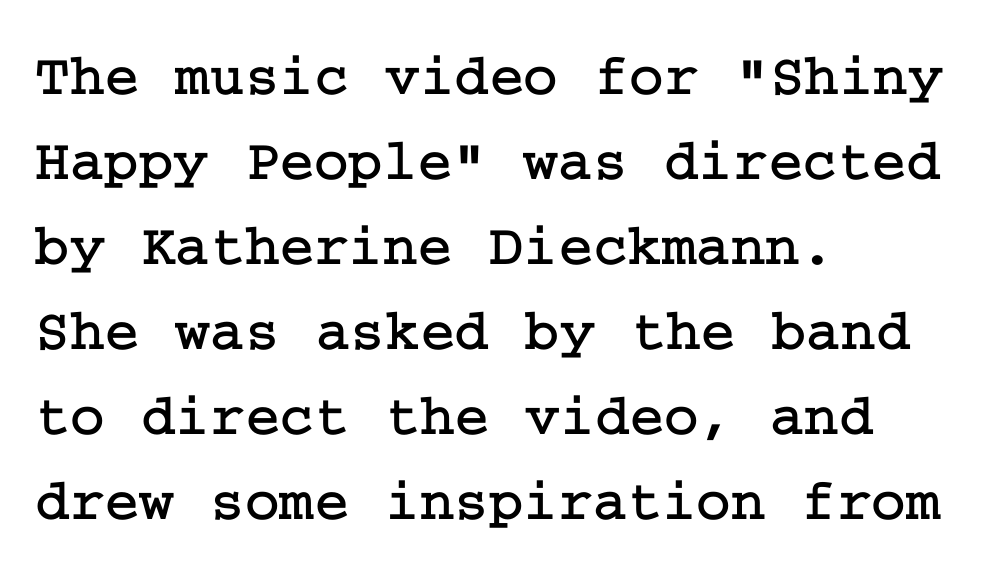
The image shows 59 px serif type, upright; set left-aligned, normal line spacing (1.44x), normal letter spacing, not underlined; low stroke contrast and a medium x-height.
